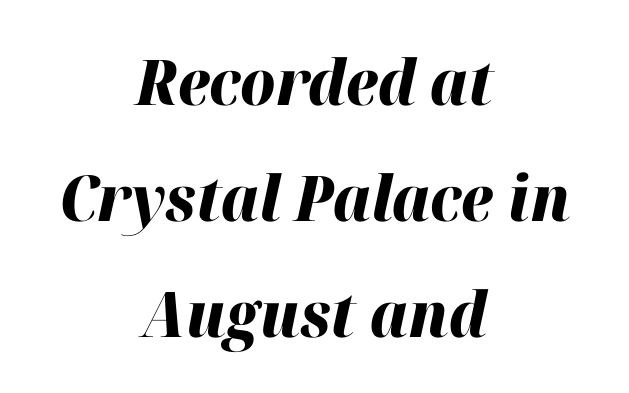
The image shows 63 px heavy type, italic (leaning right); set centered, line spacing 1.84x, normal letter spacing, not underlined; high stroke contrast and a medium x-height.
